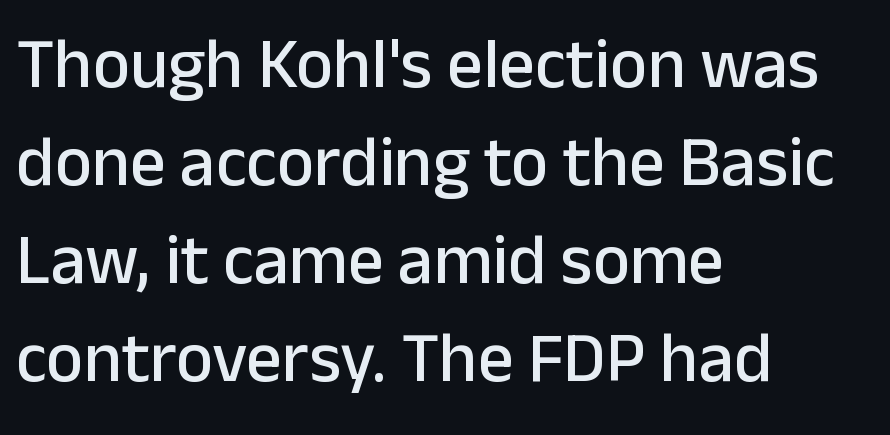
Q: Is the text italic (slanted)? A: No, it is upright.
Q: Is the typeface a serif or a sans-serif typeface? A: Sans-serif.
Q: Is the text underlined? A: No.
Q: How is the paragraph aligned? A: Left-aligned.
Q: Is the spacing between letters normal or unusually wide? A: Normal.
Q: Is the spacing between lines tight, normal or loose? A: Normal.
Q: Width (condensed, normal, or wide)? A: Normal.
Q: Stroke contrast? A: Low.
Q: x-height? A: Medium.
Q: Monospaced? A: No.
